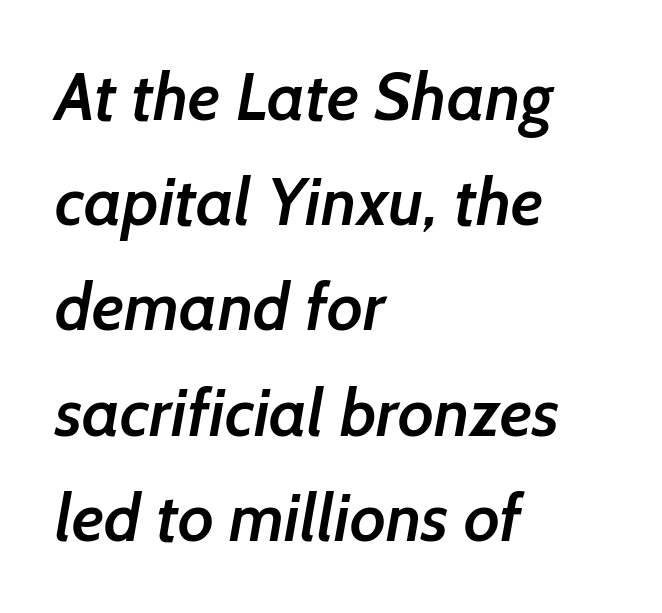
Q: Is the text bold? A: Semi-bold.
Q: Is the typeface a serif or a sans-serif typeface? A: Sans-serif.
Q: Is the text underlined? A: No.
Q: How is the paragraph aligned? A: Left-aligned.
Q: Is the spacing between letters normal or unusually wide? A: Normal.
Q: Is the spacing between lines tight, normal or loose? A: Normal.
Q: Width (condensed, normal, or wide)? A: Normal.
Q: Stroke contrast? A: Low.
Q: x-height? A: Medium.
Q: Monospaced? A: No.
